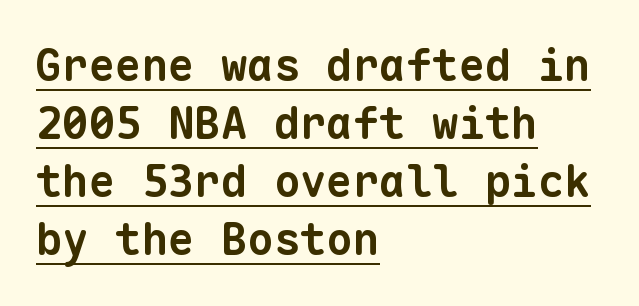
{"serif": "no", "bold": "yes", "weight": "bold", "width": "normal", "stroke_contrast": "low", "x_height": "medium", "monospaced": "yes", "underline": "yes", "align": "left", "line_spacing": "normal", "line_spacing_ratio": 1.32, "letter_spacing": "normal", "letter_spacing_em": 0.0, "glyph_px": 44}
